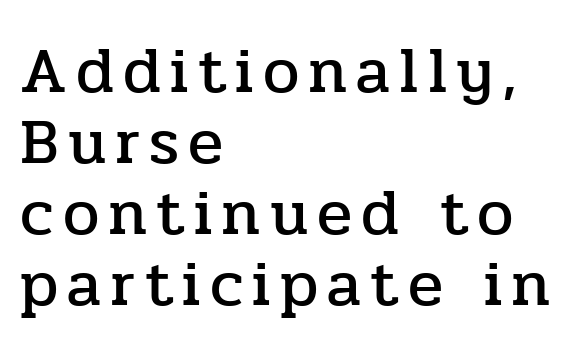
The image shows 65 px serif type, upright; set left-aligned, tight line spacing (1.09x), not underlined; low stroke contrast and a medium x-height.
